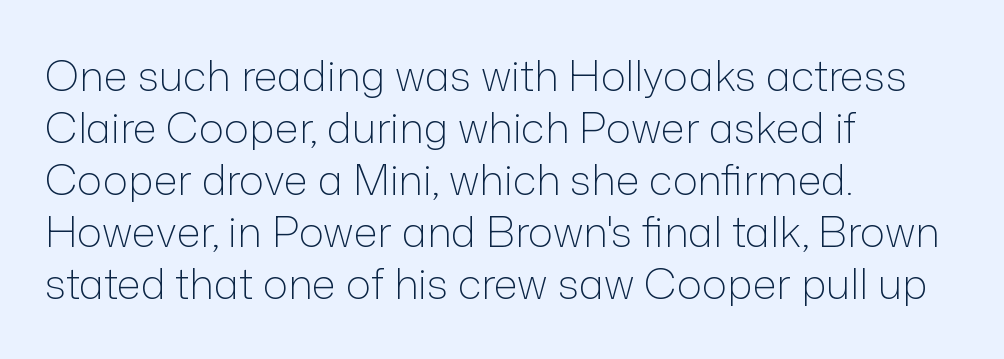
The image shows 42 px light sans-serif type, upright; set left-aligned, line spacing 1.24x, normal letter spacing, not underlined; low stroke contrast and a medium x-height.
